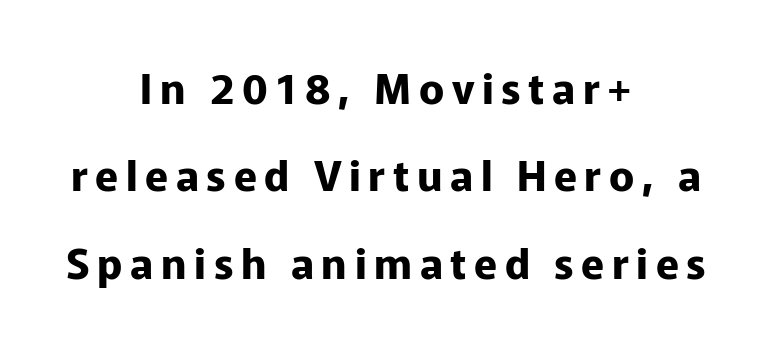
Q: Is the text bold? A: Yes.
Q: Is the text italic (slanted)? A: No, it is upright.
Q: Is the typeface a serif or a sans-serif typeface? A: Sans-serif.
Q: Is the text underlined? A: No.
Q: How is the paragraph aligned? A: Centered.
Q: Is the spacing between lines tight, normal or loose? A: Loose.
Q: Width (condensed, normal, or wide)? A: Normal.
Q: Stroke contrast? A: Low.
Q: x-height? A: Medium.
Q: Monospaced? A: No.
